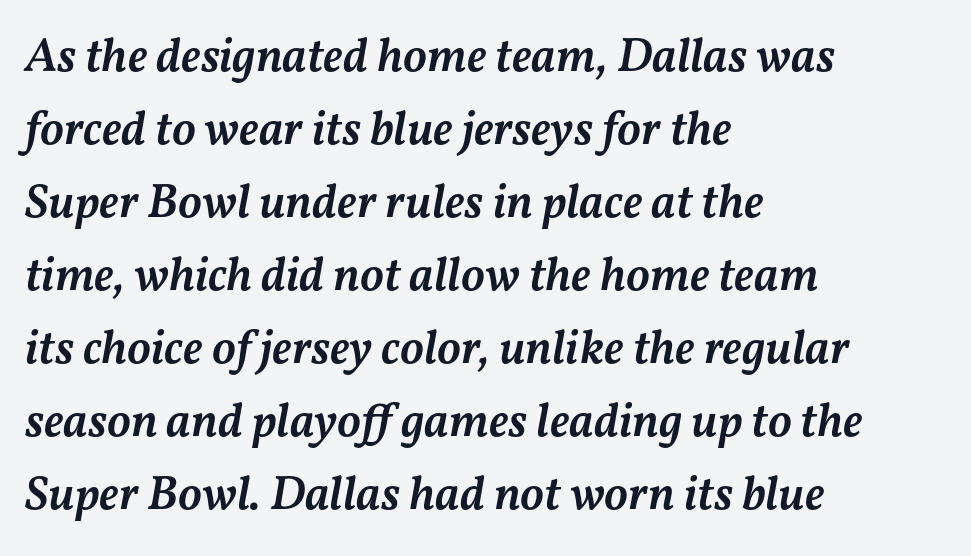
{"italic": "yes", "lean": "right", "slant_degrees": 11, "bold": "semi", "weight": "semibold", "width": "normal", "stroke_contrast": "medium", "x_height": "medium", "monospaced": "no", "underline": "no", "align": "left", "line_spacing": "normal", "line_spacing_ratio": 1.52, "letter_spacing": "normal", "letter_spacing_em": 0.0, "glyph_px": 48}
